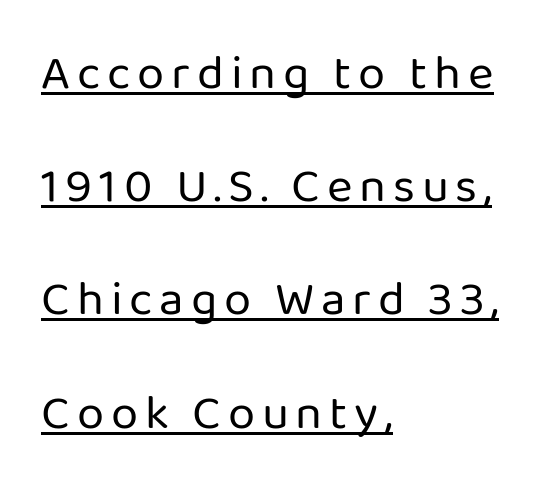
No italicization has been applied; the sample stays upright. The font is comparable to plain body text, perhaps lighter. The rendering uses natural spacing where letterforms have individual widths. Reading down the block, your eye returns to a fixed left position each line.
